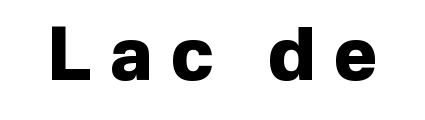
The space directly below the letters is spotless. Quick note: not italic, upright. These words are printed bold, with thick strokes throughout. Honestly, the letter spacing is so wide it's the main thing you notice. A typesetter would call this proportional, since set widths differ per character.
